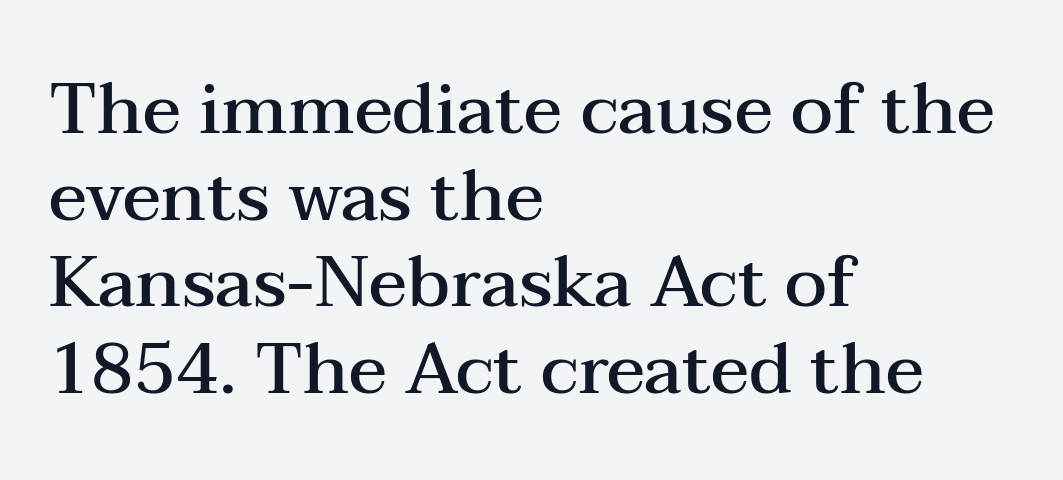
{"serif": "yes", "italic": "no", "bold": "semi", "weight": "semibold", "width": "wide", "stroke_contrast": "medium", "x_height": "medium", "monospaced": "no", "underline": "no", "align": "left", "line_spacing_ratio": 1.22, "letter_spacing": "normal", "letter_spacing_em": 0.0, "glyph_px": 71}
